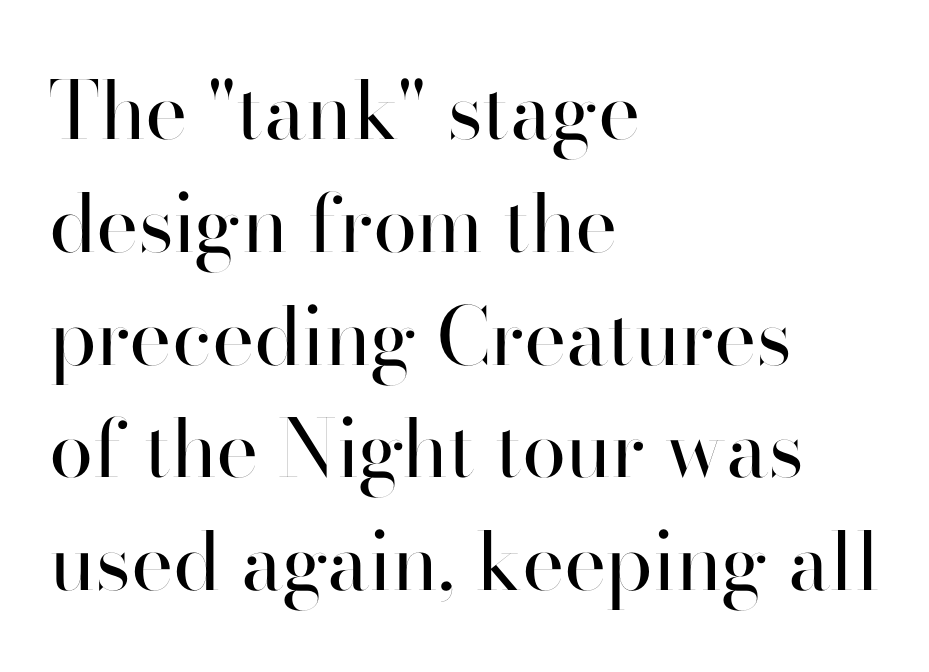
The image shows 80 px regular-weight sans-serif type, upright; set left-aligned, normal line spacing (1.41x), normal letter spacing, not underlined; high stroke contrast and a small x-height.
